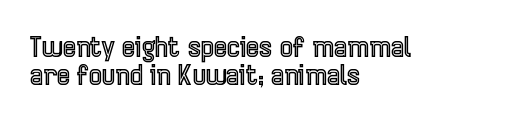
The image shows 28 px condensed type, upright; set left-aligned, tight line spacing (1.0x), normal letter spacing, not underlined; a medium x-height.
